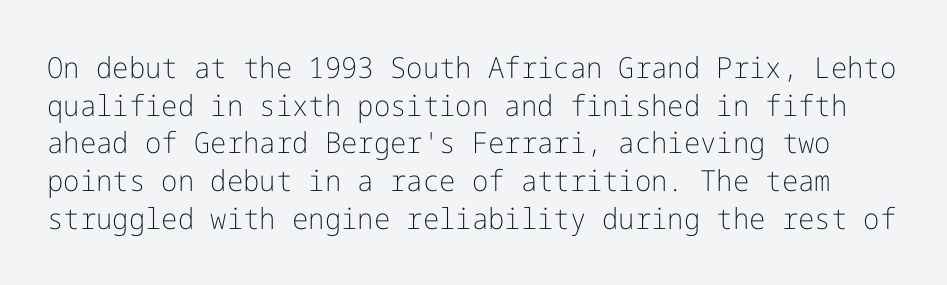
{"serif": "no", "italic": "no", "bold": "no", "weight": "light", "width": "normal", "stroke_contrast": "low", "x_height": "medium", "underline": "no", "line_spacing": "normal", "line_spacing_ratio": 1.3, "letter_spacing": "normal", "letter_spacing_em": 0.0, "glyph_px": 29}
